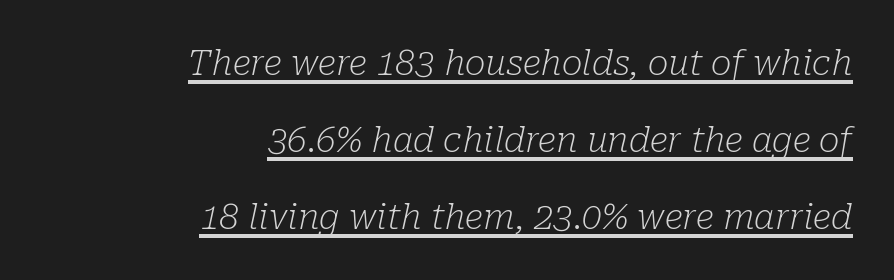
Q: Is the text bold? A: No.
Q: Is the text italic (slanted)? A: Yes, it leans right by about 10 degrees.
Q: Is the typeface a serif or a sans-serif typeface? A: Serif.
Q: Is the text underlined? A: Yes.
Q: How is the paragraph aligned? A: Right-aligned.
Q: Is the spacing between letters normal or unusually wide? A: Normal.
Q: Is the spacing between lines tight, normal or loose? A: Loose.
Q: Width (condensed, normal, or wide)? A: Normal.
Q: Stroke contrast? A: Low.
Q: x-height? A: Medium.
Q: Monospaced? A: No.
